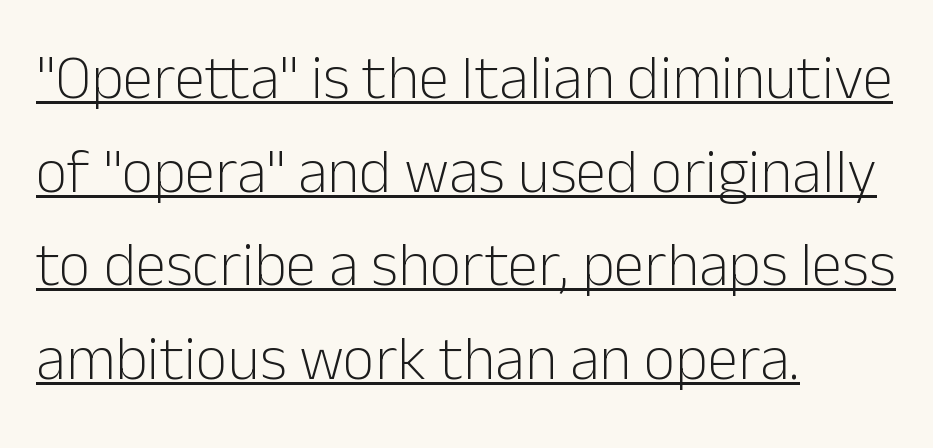
{"serif": "no", "italic": "no", "bold": "no", "weight": "light", "width": "normal", "stroke_contrast": "low", "x_height": "medium", "monospaced": "no", "underline": "yes", "align": "left", "line_spacing": "normal", "line_spacing_ratio": 1.51, "letter_spacing": "normal", "letter_spacing_em": 0.0, "glyph_px": 62}
